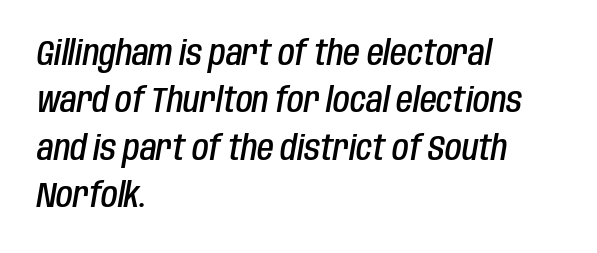
Q: Is the text bold? A: Semi-bold.
Q: Is the text italic (slanted)? A: Yes, it leans right by about 10 degrees.
Q: Is the text underlined? A: No.
Q: How is the paragraph aligned? A: Left-aligned.
Q: Is the spacing between letters normal or unusually wide? A: Normal.
Q: Is the spacing between lines tight, normal or loose? A: Normal.
Q: Width (condensed, normal, or wide)? A: Condensed.
Q: Stroke contrast? A: Low.
Q: x-height? A: Large.
Q: Monospaced? A: No.
